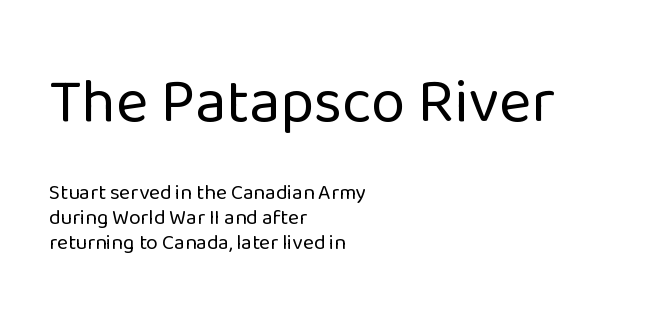
Look at the glyph heights: the upper group is clearly the bigger setting. This rendering employs a face without finishing strokes, i.e., a sans-serif. Caption: standard tracking, unaltered. No italicization has been applied; the sample stays upright. The specimen omits any rule beneath the text block's lines. Layout note: lines flush left.
